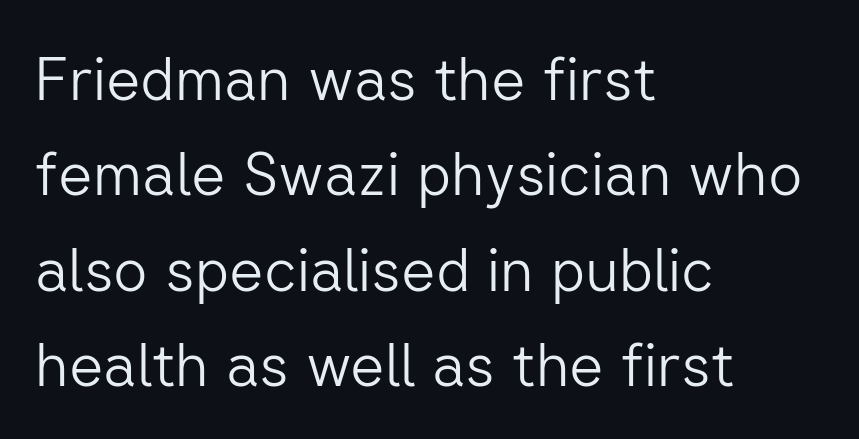
Q: Is the text bold? A: No.
Q: Is the text italic (slanted)? A: No, it is upright.
Q: Is the typeface a serif or a sans-serif typeface? A: Sans-serif.
Q: Is the text underlined? A: No.
Q: How is the paragraph aligned? A: Left-aligned.
Q: Is the spacing between letters normal or unusually wide? A: Normal.
Q: Is the spacing between lines tight, normal or loose? A: Normal.
Q: Width (condensed, normal, or wide)? A: Normal.
Q: Stroke contrast? A: Low.
Q: x-height? A: Medium.
Q: Monospaced? A: No.
